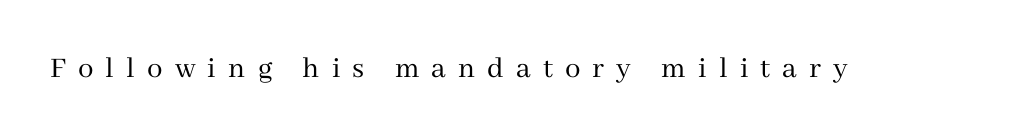
Q: Is the text bold? A: No.
Q: Is the text italic (slanted)? A: No, it is upright.
Q: Is the typeface a serif or a sans-serif typeface? A: Serif.
Q: Is the text underlined? A: No.
Q: Is the spacing between letters normal or unusually wide? A: Unusually wide.
Q: Width (condensed, normal, or wide)? A: Normal.
Q: Stroke contrast? A: Medium.
Q: x-height? A: Medium.
Q: Monospaced? A: No.
